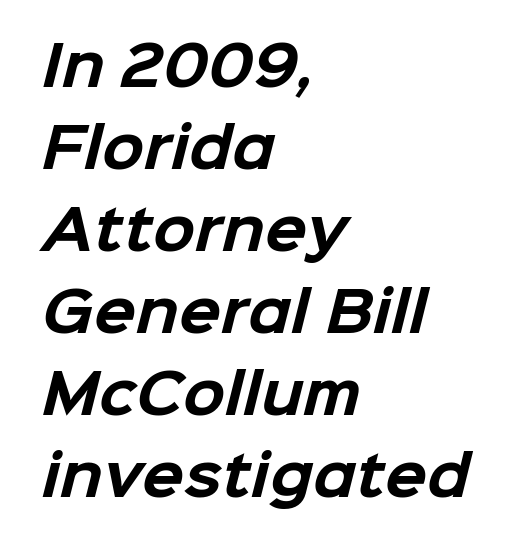
No extra tracking has been applied to these lines. Summary of vertical rhythm: regular, with standard interline spacing. Look at the stroke-to-counter ratio: heavy, a bold. Words float on clear page, feet unadorned. Each line starts at the same left margin while the right side varies.
